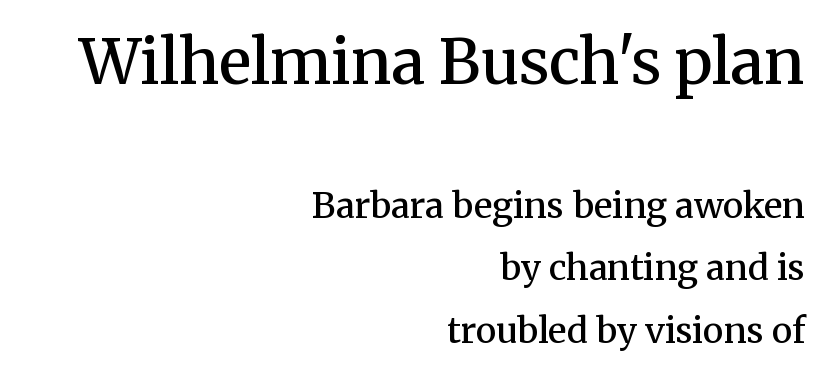
Does the copy run flush right? Yes — the right margin is perfectly even. Quick note: underline off. The passage shown is typed in a proportional face where columns would drift. The type sits square on the baseline with zero lean.
